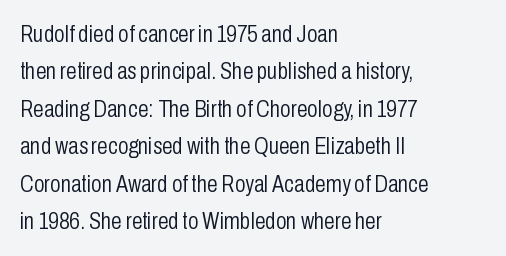
Evenly set lines give the paragraph a standard silhouette. Here the glyphs are tracked normally, forming tight word shapes. Rule under the text: the space is simply empty. Italic? Not at all — the glyphs are vertical. These glyphs show unthickened strokes, regular width or finer.
